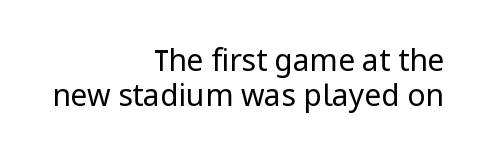
Is this a fixed-width face? No — the glyphs have proportional, varying widths. No chunkiness to these letters — they're not bold. The typography opts for an upright posture over an oblique one. You can tell from the bare stems that sans-serif type was used. Students, note that the glyphs here touch the page at normal intervals. Only glyphs here, with clear space below each row.
